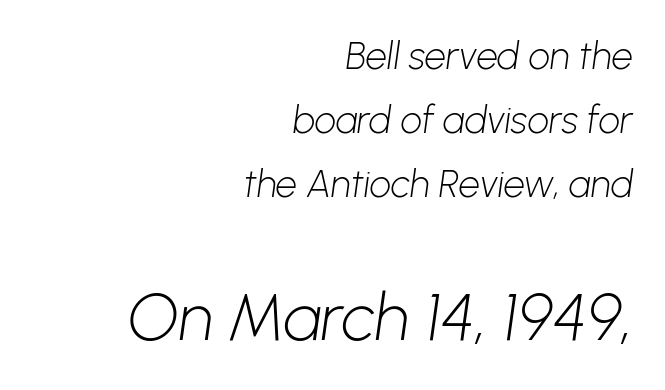
The image shows 66 px light sans-serif type; set right-aligned, normal line spacing (1.69x), normal letter spacing, not underlined; the second (bottom) block is 1.74x larger; low stroke contrast and a medium x-height.
